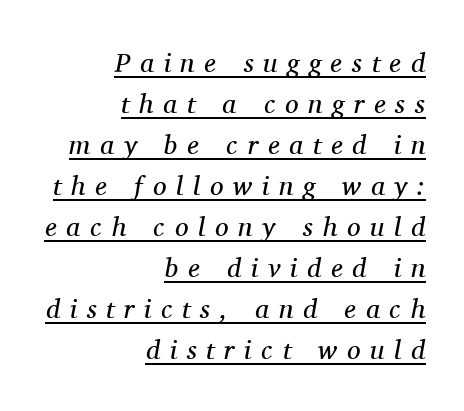
The image shows 27 px text type, italic (leaning right); set right-aligned, normal line spacing (1.52x), unusually wide letter spacing (+0.36 em), underlined.
